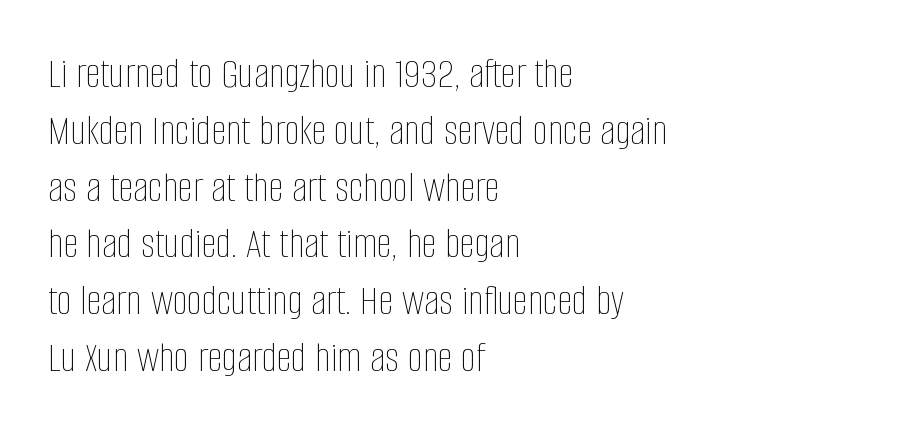
{"italic": "no", "bold": "no", "weight": "thin", "width": "condensed", "stroke_contrast": "low", "x_height": "large", "monospaced": "no", "underline": "no", "align": "left", "line_spacing": "normal", "line_spacing_ratio": 1.32, "letter_spacing": "normal", "letter_spacing_em": 0.0, "glyph_px": 43}
